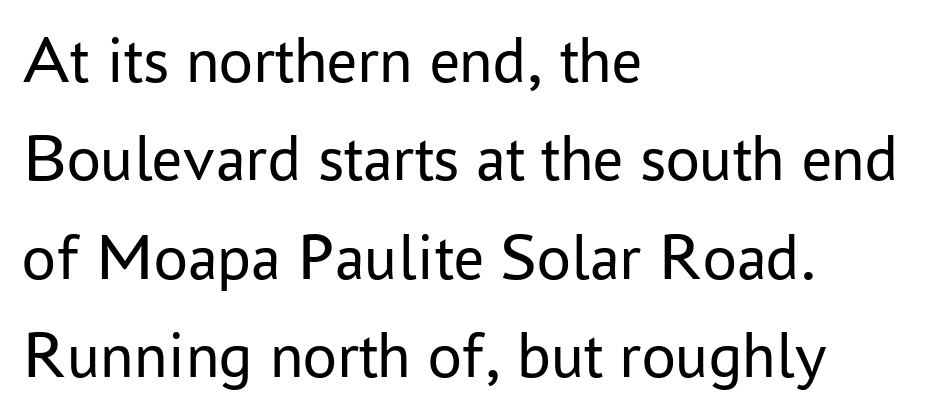
The image shows 67 px regular-weight sans-serif type, upright; set left-aligned, normal line spacing (1.47x), normal letter spacing, not underlined; low stroke contrast and a medium x-height.
